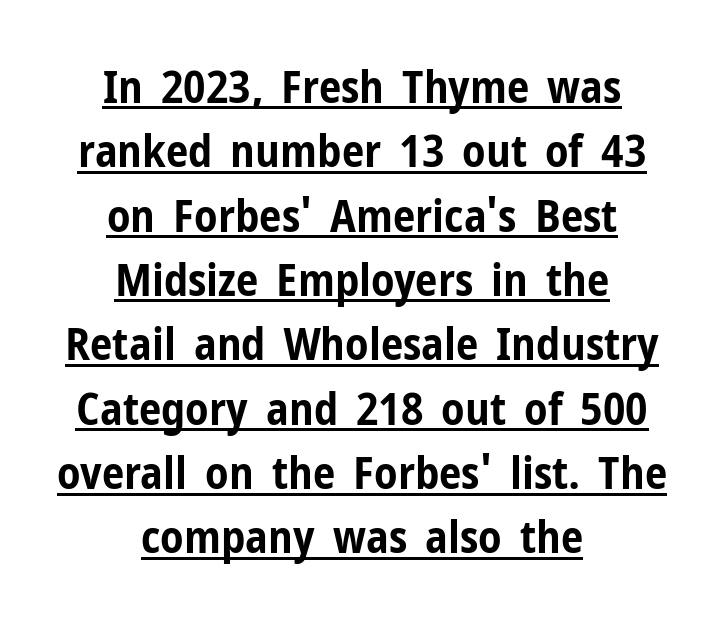
Posture: vertical. Does the copy run flush right? No — it is centered line by line. In terms of letterform style, serifs are entirely absent. The letterforms sit shoulder to shoulder at normal distance.
